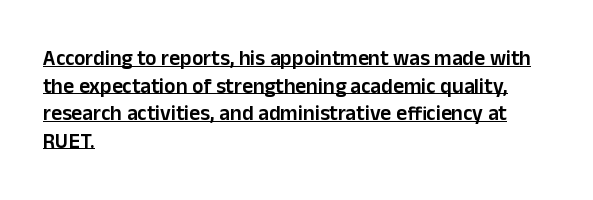
The text block is weighted toward the left margin, trailing off unevenly rightward. Is there much room between lines? A standard amount, neither cramped nor airy. In terms of letterspacing, this is plain default setting. Summary of weight: moderately heavy, a semibold. Nope, not italic — everything's standing straight. Check the space under the baseline: a stroke is drawn there.
